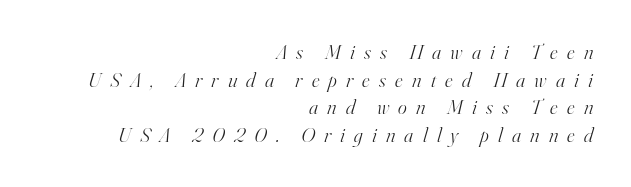
The image shows 21 px text type, italic (leaning right); set right-aligned, normal line spacing (1.32x), unusually wide letter spacing (+0.44 em), not underlined.
